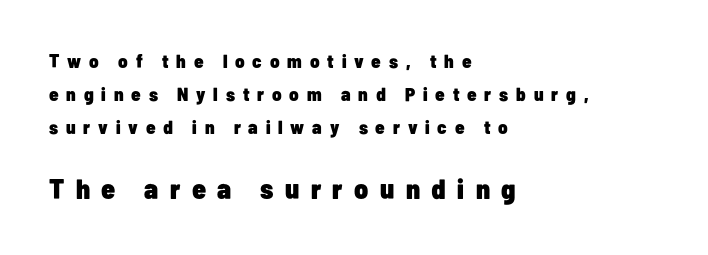
Q: Is the text bold? A: Yes.
Q: Is the text italic (slanted)? A: No, it is upright.
Q: Is the typeface a serif or a sans-serif typeface? A: Sans-serif.
Q: Is the text underlined? A: No.
Q: How is the paragraph aligned? A: Left-aligned.
Q: Is the spacing between letters normal or unusually wide? A: Unusually wide.
Q: Which block of text is set in a larger size, the first (top) or the second (bottom)? A: The second (bottom) one.
Q: Width (condensed, normal, or wide)? A: Condensed.
Q: Stroke contrast? A: Low.
Q: x-height? A: Medium.
Q: Monospaced? A: No.
